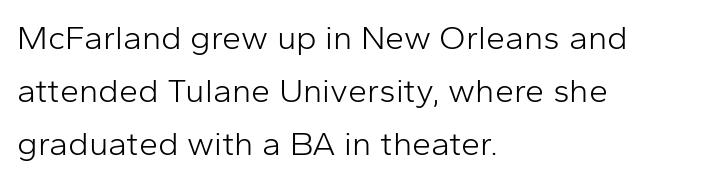
The image shows 34 px light sans-serif type, upright; set left-aligned, normal line spacing (1.56x), normal letter spacing, not underlined; low stroke contrast and a medium x-height.
